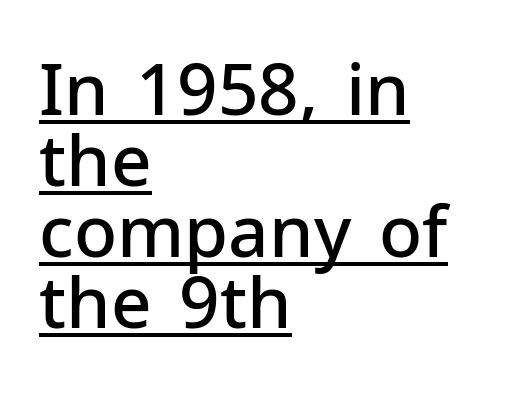
The image shows 71 px semibold sans-serif type, upright; set left-aligned, tight line spacing (1.0x), normal letter spacing, underlined; low stroke contrast and a medium x-height.
